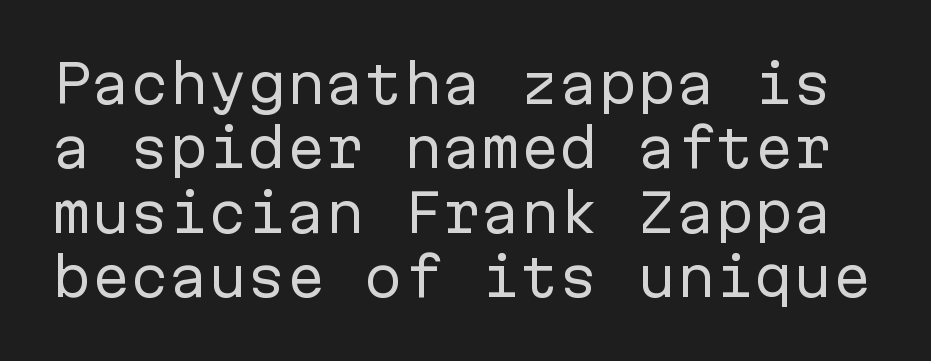
{"serif": "no", "italic": "no", "bold": "no", "weight": "regular", "width": "normal", "stroke_contrast": "low", "x_height": "medium", "monospaced": "yes", "underline": "no", "line_spacing_ratio": 1.24, "letter_spacing": "normal", "letter_spacing_em": 0.0, "glyph_px": 52}
